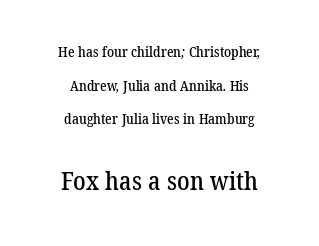
Short note: letters normally spaced. How would I describe the line gaps? Wide and relaxed. Honestly, there is no underline to notice here at all. This rendering uses center alignment, leaving both contours irregular but symmetric. The block sitting lower on the canvas is the one with enlarged characters.
